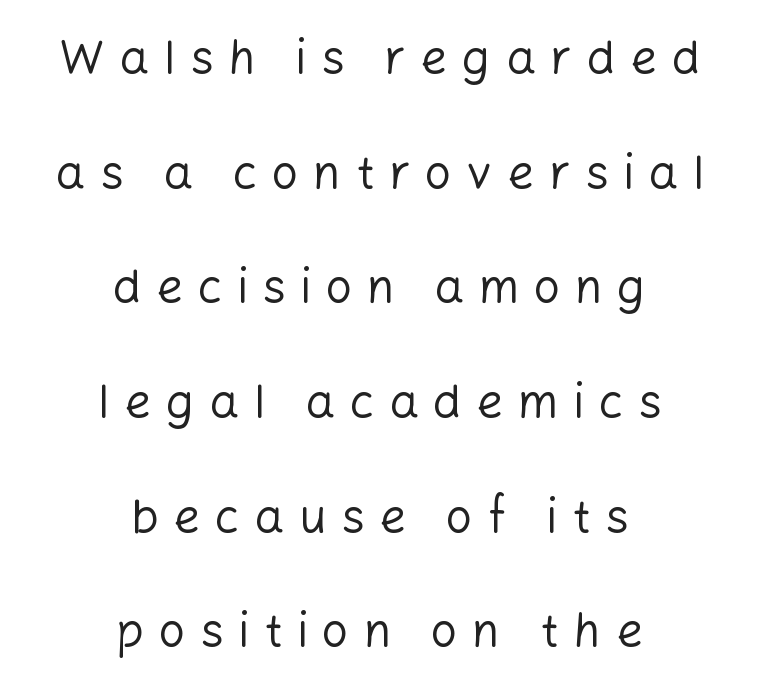
Q: Is the text bold? A: No.
Q: Is the text italic (slanted)? A: No, it is upright.
Q: Is the typeface a serif or a sans-serif typeface? A: Sans-serif.
Q: Is the text underlined? A: No.
Q: How is the paragraph aligned? A: Centered.
Q: Is the spacing between letters normal or unusually wide? A: Unusually wide.
Q: Is the spacing between lines tight, normal or loose? A: Loose.
Q: Width (condensed, normal, or wide)? A: Normal.
Q: Stroke contrast? A: Low.
Q: x-height? A: Medium.
Q: Monospaced? A: No.
